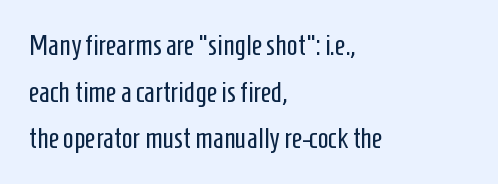
The image shows 29 px regular-weight, condensed sans-serif type, upright; set left-aligned, normal line spacing (1.61x), normal letter spacing, not underlined; low stroke contrast and a medium x-height.
